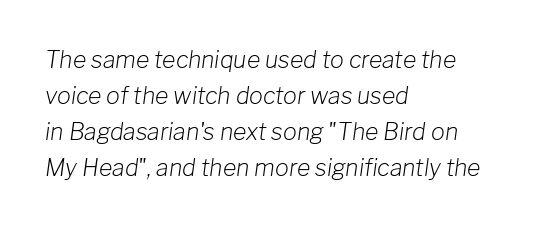
Stems here are at most as thick as an everyday book face. Standard letterfit; no display-style spreading of the glyphs. One glance says typical: line gaps are just what's usual. One-word summary of the alignment: left. Slant detected: the letters are inclined. Lines of text with bare space underneath.
